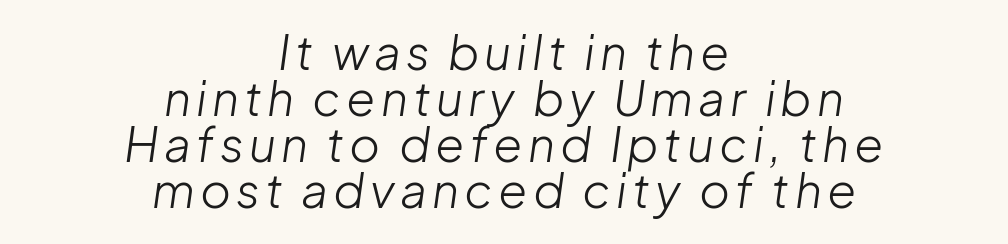
{"italic": "yes", "lean": "right", "slant_degrees": 8, "bold": "no", "weight": "light", "width": "normal", "stroke_contrast": "low", "x_height": "medium", "monospaced": "no", "underline": "no", "align": "center", "line_spacing": "tight", "line_spacing_ratio": 0.98, "glyph_px": 47}
